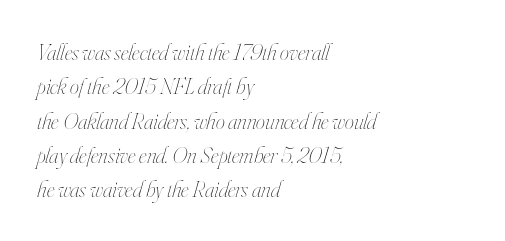
Q: Is the text bold? A: No.
Q: Is the text italic (slanted)? A: Yes, it leans right by about 16 degrees.
Q: Is the text underlined? A: No.
Q: How is the paragraph aligned? A: Left-aligned.
Q: Is the spacing between letters normal or unusually wide? A: Normal.
Q: Is the spacing between lines tight, normal or loose? A: Normal.
